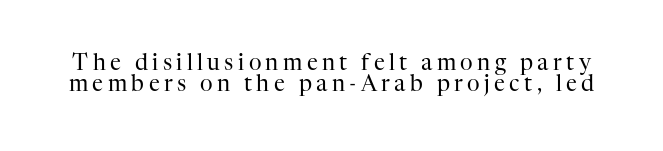
{"italic": "no", "bold": "no", "underline": "no", "line_spacing": "tight", "line_spacing_ratio": 0.97, "letter_spacing": "wide", "letter_spacing_em": 0.2, "glyph_px": 22}
